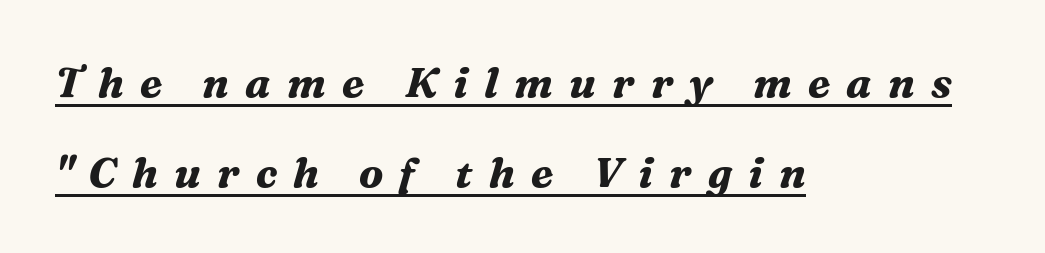
Q: Is the text bold? A: Yes.
Q: Is the text italic (slanted)? A: Yes, it leans right by about 16 degrees.
Q: Is the typeface a serif or a sans-serif typeface? A: Serif.
Q: Is the text underlined? A: Yes.
Q: How is the paragraph aligned? A: Left-aligned.
Q: Is the spacing between letters normal or unusually wide? A: Unusually wide.
Q: Is the spacing between lines tight, normal or loose? A: Loose.
Q: Width (condensed, normal, or wide)? A: Normal.
Q: Stroke contrast? A: Medium.
Q: x-height? A: Medium.
Q: Monospaced? A: No.
